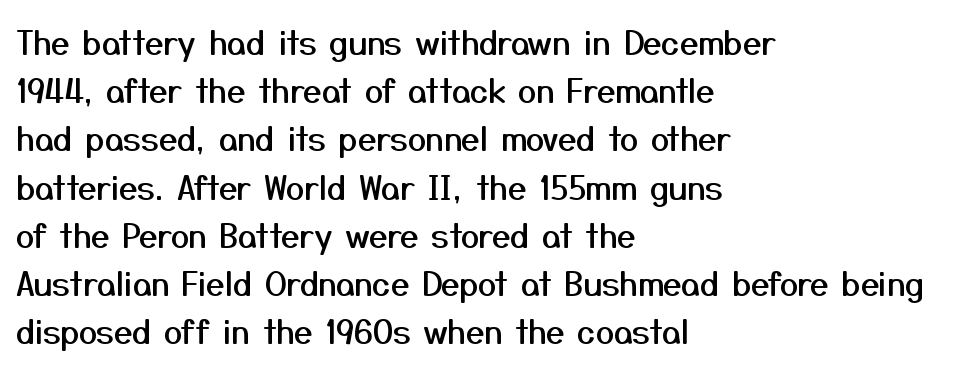
Line spacing here is normal. The rendering keeps characters at their native spacing. Check the space under the baseline: it is left empty. In CSS terms this would be text-align: left. The rendering shows plain stroke endings on the letterforms — a sans-serif design.
